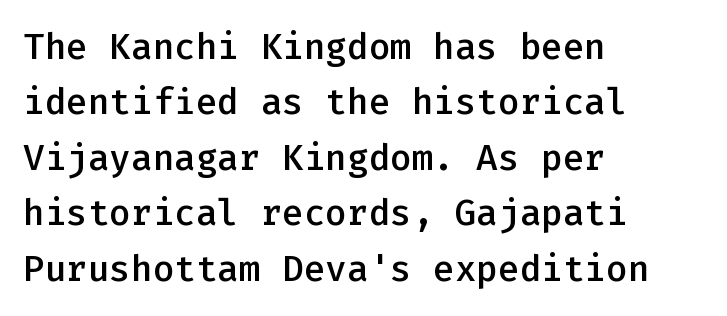
Q: Is the text bold? A: Semi-bold.
Q: Is the text italic (slanted)? A: No, it is upright.
Q: Is the typeface a serif or a sans-serif typeface? A: Sans-serif.
Q: Is the text underlined? A: No.
Q: How is the paragraph aligned? A: Left-aligned.
Q: Is the spacing between letters normal or unusually wide? A: Normal.
Q: Is the spacing between lines tight, normal or loose? A: Normal.
Q: Width (condensed, normal, or wide)? A: Normal.
Q: Stroke contrast? A: Low.
Q: x-height? A: Medium.
Q: Monospaced? A: Yes.
